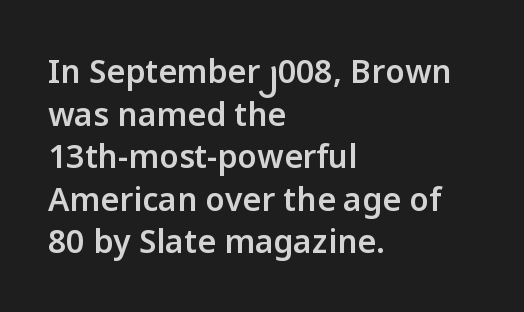
Q: Is the text bold? A: Semi-bold.
Q: Is the text italic (slanted)? A: No, it is upright.
Q: Is the typeface a serif or a sans-serif typeface? A: Sans-serif.
Q: Is the text underlined? A: No.
Q: How is the paragraph aligned? A: Left-aligned.
Q: Is the spacing between letters normal or unusually wide? A: Normal.
Q: Is the spacing between lines tight, normal or loose? A: Normal.
Q: Width (condensed, normal, or wide)? A: Normal.
Q: Stroke contrast? A: Low.
Q: x-height? A: Medium.
Q: Monospaced? A: No.
